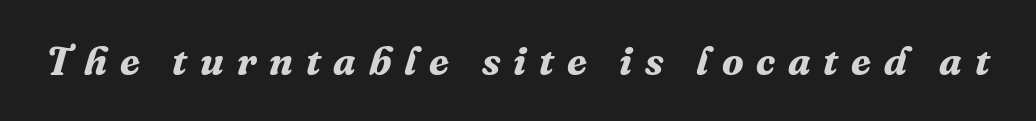
The image shows 40 px bold serif type, italic (leaning right); set unusually wide letter spacing (+0.32 em), not underlined; medium stroke contrast and a medium x-height.
